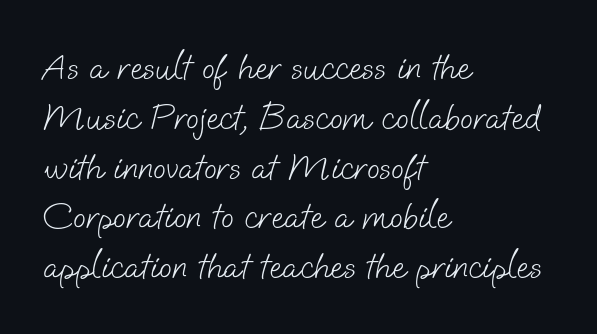
{"serif": "no", "bold": "no", "weight": "light", "width": "normal", "stroke_contrast": "low", "x_height": "small", "monospaced": "no", "underline": "no", "align": "left", "line_spacing": "normal", "line_spacing_ratio": 1.31, "letter_spacing": "normal", "letter_spacing_em": 0.0, "glyph_px": 38}
